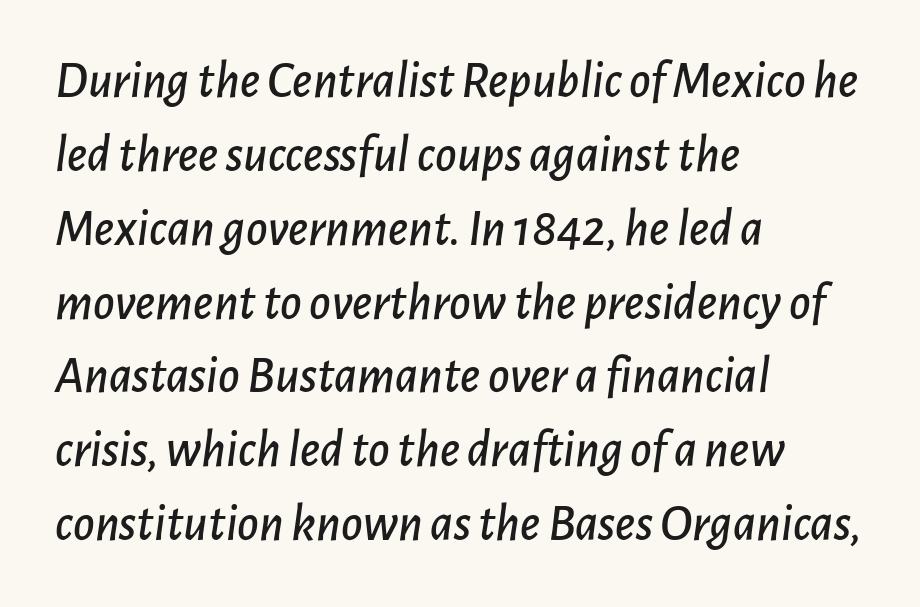
Each word holds together tightly as a unit, with standard inter-letter gaps. Spacing verdict: proportional, widths tailored to each character. A student would call this left alignment; a typographer would say flush left, rag right. Notice how descenders clear the ascenders below comfortably — that's standard leading. Plain, unruled lines of type. Yep, that's italic — everything's leaning.
